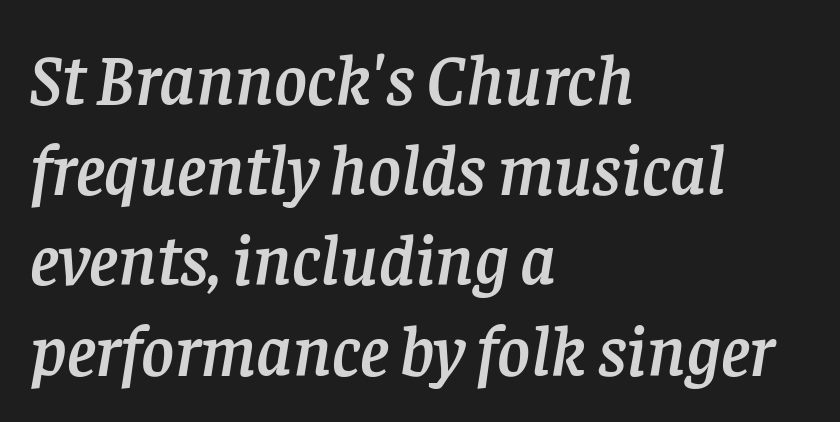
The image shows 71 px serif type, italic (leaning right); set left-aligned, normal line spacing (1.27x), normal letter spacing, not underlined; low stroke contrast and a large x-height.
